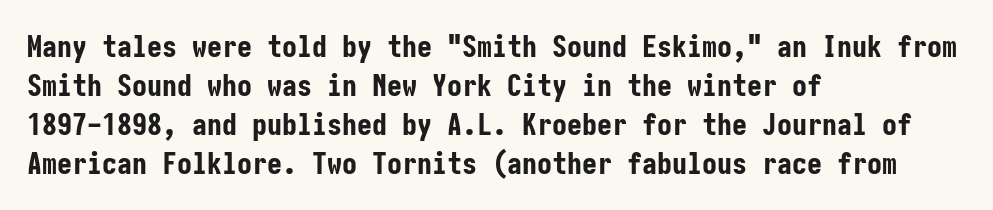
Q: Is the text bold? A: Yes.
Q: Is the text italic (slanted)? A: No, it is upright.
Q: Is the typeface a serif or a sans-serif typeface? A: Sans-serif.
Q: Is the text underlined? A: No.
Q: How is the paragraph aligned? A: Left-aligned.
Q: Is the spacing between letters normal or unusually wide? A: Normal.
Q: Is the spacing between lines tight, normal or loose? A: Normal.
Q: Width (condensed, normal, or wide)? A: Condensed.
Q: Stroke contrast? A: Low.
Q: x-height? A: Medium.
